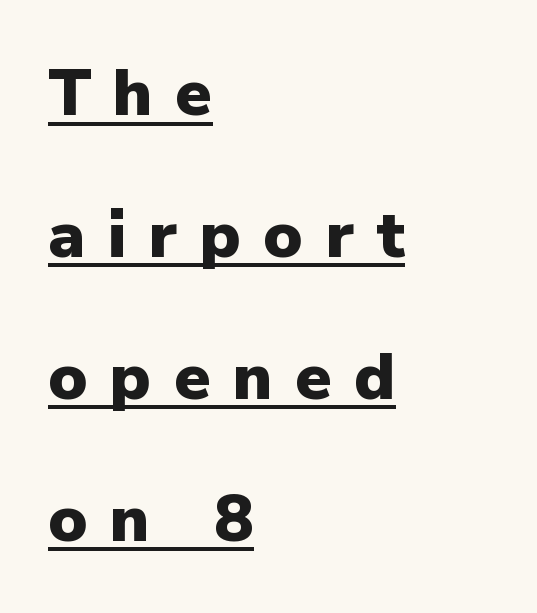
Beneath each row of characters lies a ruled line. Is this a fixed-width face? No — the glyphs have proportional, varying widths. Typeset ragged right — the left edge is the straight one. Regarding leading, the lines here are spaced well apart. I'd call this a sans setting — the letters go barefoot.
